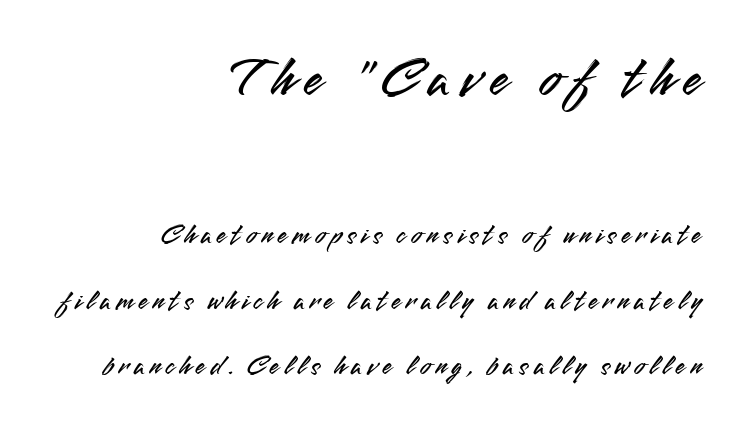
These two chunks differ in scale, with the top chunk taking the larger measure. The space between consecutive lines is lavish. Are there feet on the stems? There aren't — it's a sans.
